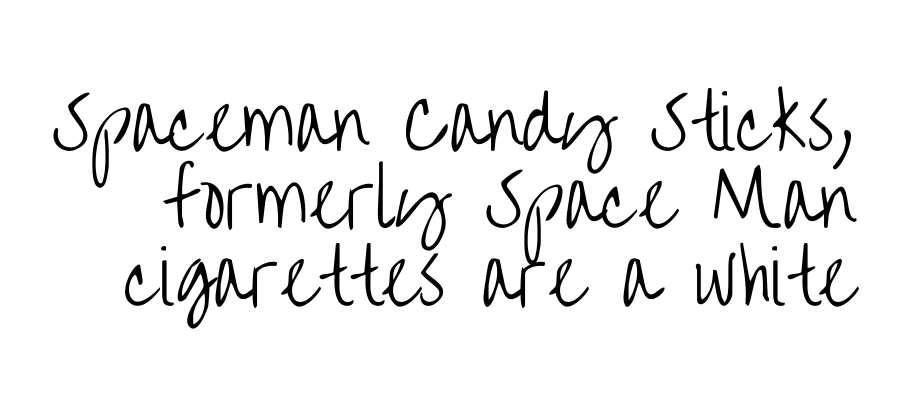
Line spacing here is tight. Weight: in the light-to-regular range. Letters rest on an invisible, unmarked baseline. Ascenders rise straight up at ninety degrees. The type is set solid horizontally, with unmodified tracking.
